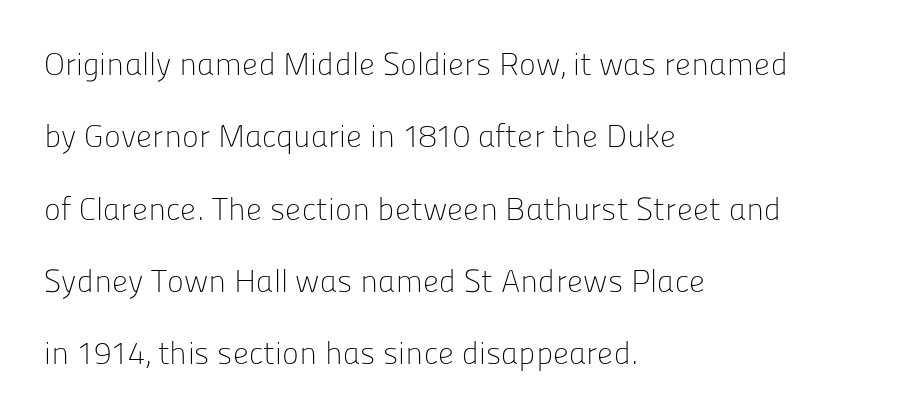
Q: Is the text bold? A: No.
Q: Is the text italic (slanted)? A: No, it is upright.
Q: Is the typeface a serif or a sans-serif typeface? A: Sans-serif.
Q: Is the text underlined? A: No.
Q: How is the paragraph aligned? A: Left-aligned.
Q: Is the spacing between letters normal or unusually wide? A: Normal.
Q: Is the spacing between lines tight, normal or loose? A: Loose.
Q: Width (condensed, normal, or wide)? A: Normal.
Q: Stroke contrast? A: Low.
Q: x-height? A: Medium.
Q: Monospaced? A: No.
